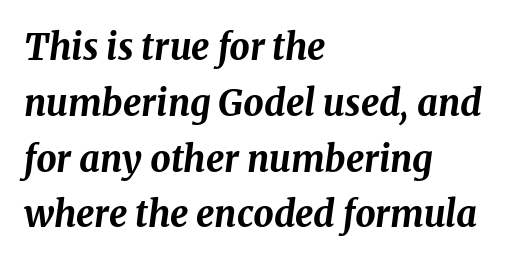
Horizontally, the lines are justified to the leading edge only. Here the designer chose a conventional face with non-uniform glyph widths. Spacing between characters is what you'd get straight out of the box. The typesetting leans heavy: a genuine bold. Lines of text with bare space underneath. Italic: yes, the glyphs are oblique.
